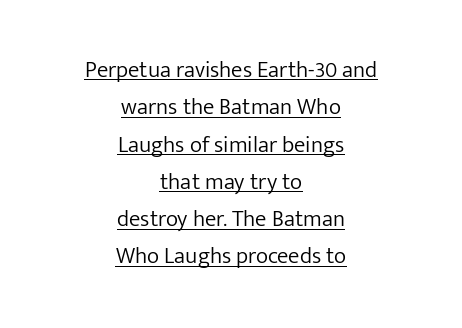
Q: Is the text bold? A: No.
Q: Is the text italic (slanted)? A: No, it is upright.
Q: Is the text underlined? A: Yes.
Q: How is the paragraph aligned? A: Centered.
Q: Is the spacing between letters normal or unusually wide? A: Normal.
Q: Is the spacing between lines tight, normal or loose? A: Normal.
